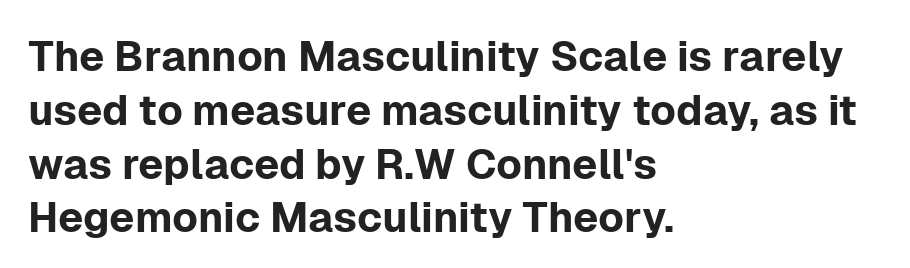
Q: Is the text italic (slanted)? A: No, it is upright.
Q: Is the typeface a serif or a sans-serif typeface? A: Sans-serif.
Q: Is the text underlined? A: No.
Q: How is the paragraph aligned? A: Left-aligned.
Q: Is the spacing between letters normal or unusually wide? A: Normal.
Q: Is the spacing between lines tight, normal or loose? A: Normal.
Q: Width (condensed, normal, or wide)? A: Normal.
Q: Stroke contrast? A: Low.
Q: x-height? A: Medium.
Q: Monospaced? A: No.
